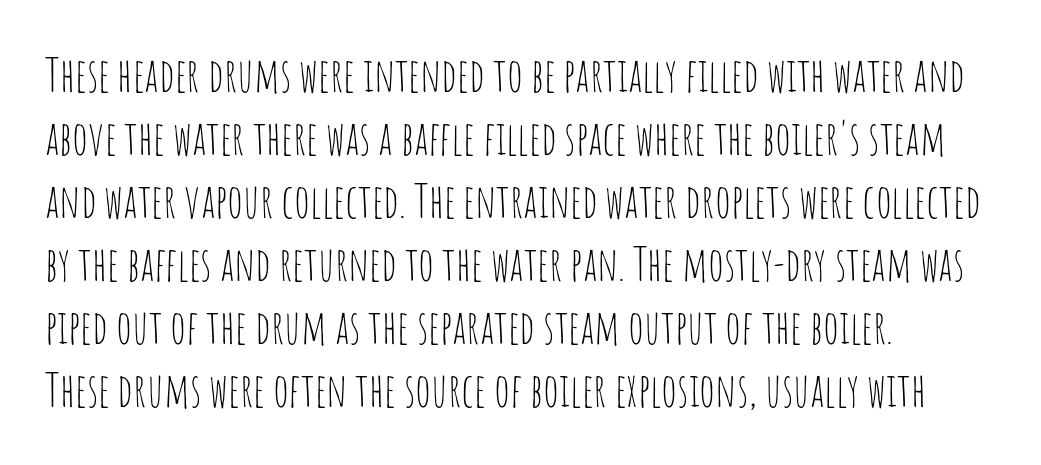
{"serif": "no", "italic": "no", "bold": "no", "weight": "thin", "width": "condensed", "stroke_contrast": "low", "x_height": "large", "monospaced": "no", "underline": "no", "align": "left", "line_spacing": "normal", "line_spacing_ratio": 1.37, "letter_spacing": "normal", "letter_spacing_em": 0.0, "glyph_px": 46}
